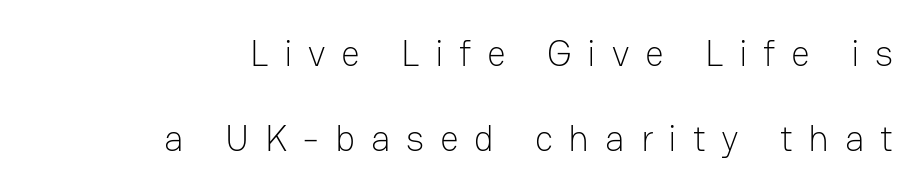
The image shows 37 px light sans-serif type, upright; set right-aligned, loose line spacing (2.29x), unusually wide letter spacing (+0.42 em), not underlined; low stroke contrast and a medium x-height.
